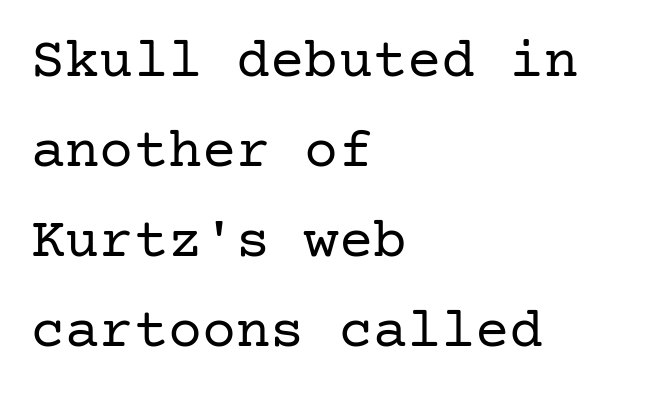
The image shows 57 px regular-weight serif type, upright; set left-aligned, normal line spacing (1.58x), normal letter spacing, not underlined; low stroke contrast and a medium x-height.
